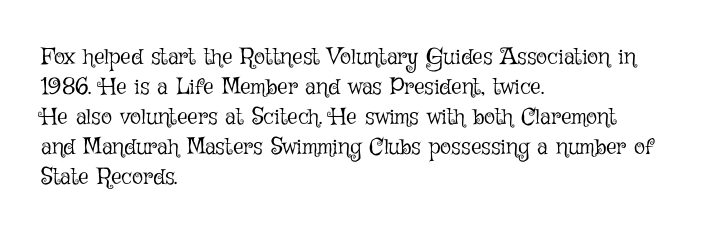
{"italic": "no", "bold": "no", "underline": "no", "align": "left", "line_spacing": "normal", "line_spacing_ratio": 1.3, "letter_spacing": "normal", "letter_spacing_em": 0.0, "glyph_px": 23}
